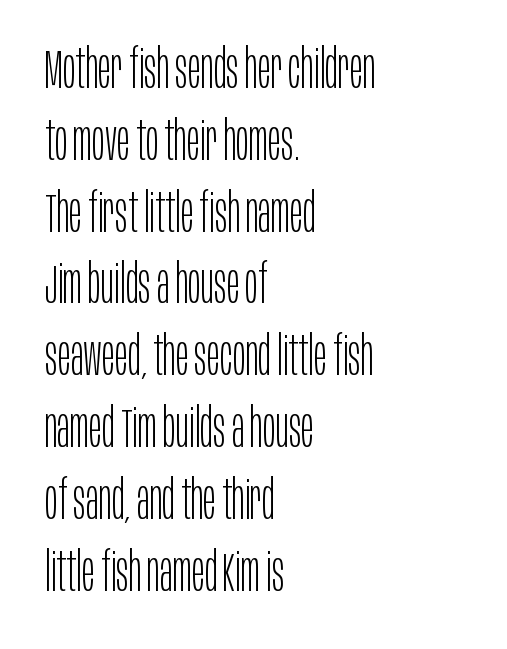
The image shows 54 px light, condensed sans-serif type, upright; set left-aligned, normal line spacing (1.33x), normal letter spacing, not underlined; low stroke contrast and a large x-height.
